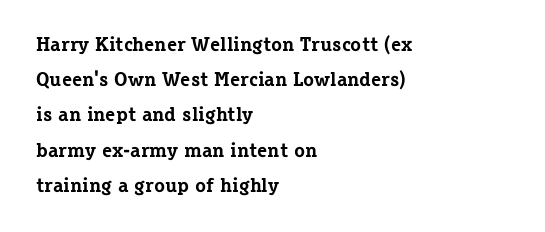
Q: Is the text bold? A: Yes.
Q: Is the text italic (slanted)? A: No, it is upright.
Q: Is the text underlined? A: No.
Q: How is the paragraph aligned? A: Left-aligned.
Q: Is the spacing between letters normal or unusually wide? A: Normal.
